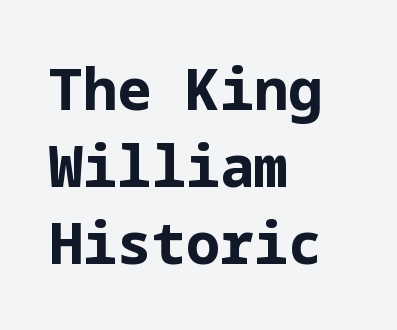
Q: Is the text bold? A: Yes.
Q: Is the text italic (slanted)? A: No, it is upright.
Q: Is the typeface a serif or a sans-serif typeface? A: Sans-serif.
Q: Is the text underlined? A: No.
Q: How is the paragraph aligned? A: Left-aligned.
Q: Is the spacing between letters normal or unusually wide? A: Normal.
Q: Is the spacing between lines tight, normal or loose? A: Normal.
Q: Width (condensed, normal, or wide)? A: Normal.
Q: Stroke contrast? A: Low.
Q: x-height? A: Medium.
